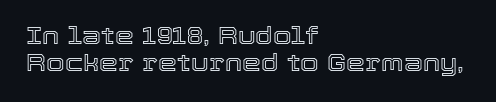
The image shows 24 px text type, upright; set left-aligned, tight line spacing (1.11x), normal letter spacing, not underlined.
